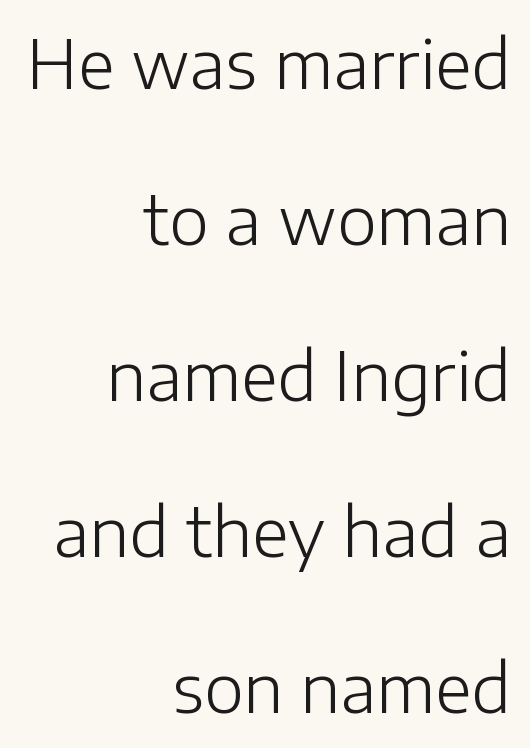
Q: Is the text bold? A: No.
Q: Is the text italic (slanted)? A: No, it is upright.
Q: Is the typeface a serif or a sans-serif typeface? A: Sans-serif.
Q: Is the text underlined? A: No.
Q: How is the paragraph aligned? A: Right-aligned.
Q: Is the spacing between letters normal or unusually wide? A: Normal.
Q: Is the spacing between lines tight, normal or loose? A: Loose.
Q: Width (condensed, normal, or wide)? A: Normal.
Q: Stroke contrast? A: Low.
Q: x-height? A: Medium.
Q: Monospaced? A: No.
